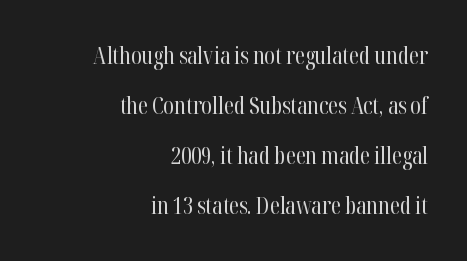
Honestly, there is no underline to notice here at all. Does the leading feel generous? Absolutely, it's lavish. A typesetter would mark this as roman, not italic. No extra tracking has been applied to these lines.
